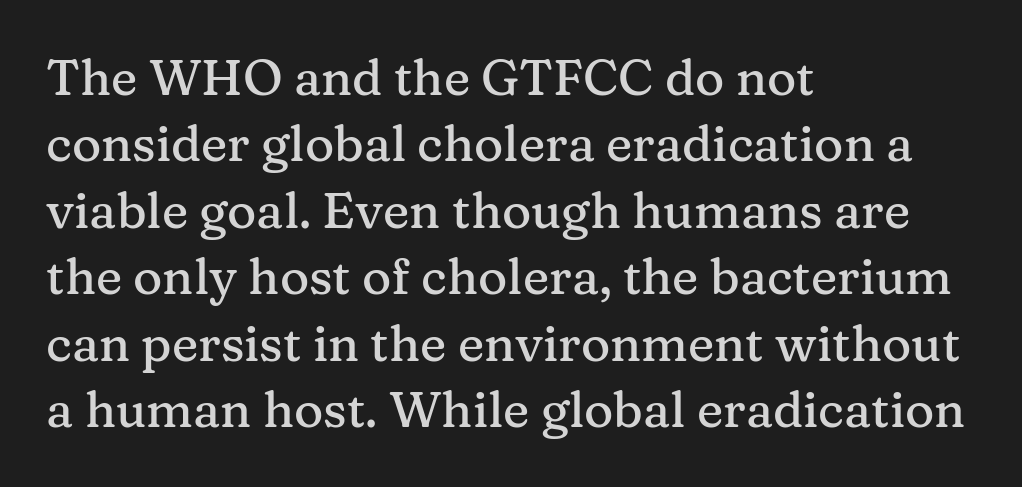
{"serif": "yes", "italic": "no", "width": "normal", "stroke_contrast": "medium", "x_height": "medium", "monospaced": "no", "underline": "no", "align": "left", "line_spacing": "normal", "line_spacing_ratio": 1.33, "letter_spacing": "normal", "letter_spacing_em": 0.0, "glyph_px": 50}
